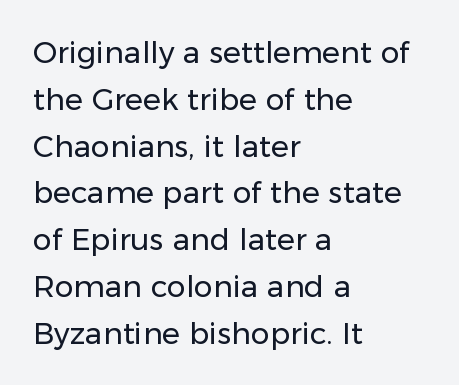
{"serif": "no", "italic": "no", "bold": "no", "weight": "regular", "width": "normal", "stroke_contrast": "low", "x_height": "medium", "monospaced": "no", "underline": "no", "align": "left", "line_spacing": "normal", "line_spacing_ratio": 1.56, "letter_spacing": "normal", "letter_spacing_em": 0.0, "glyph_px": 30}
